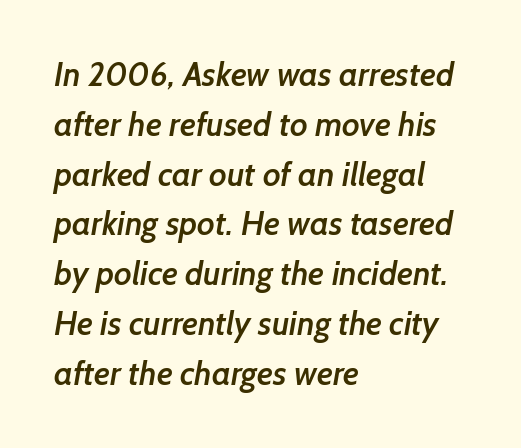
The image shows 33 px semibold sans-serif type; set left-aligned, normal line spacing (1.51x), normal letter spacing, not underlined; low stroke contrast and a medium x-height.
